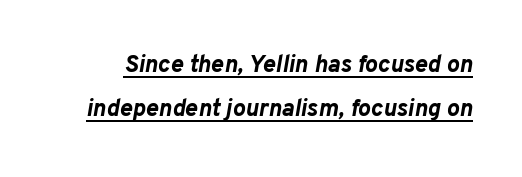
Tracking here is standard; glyphs follow each other at the usual distance. An italicized treatment has been applied to the whole sample. Caption: lettering with a line underneath. In terms of weight, the rendering is a true, heavy bold.
